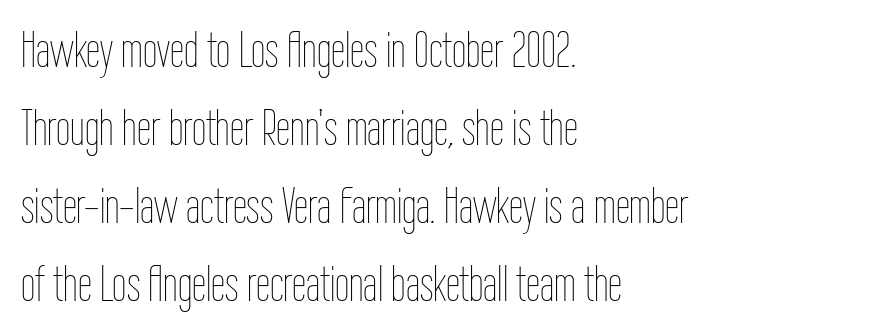
{"italic": "no", "bold": "no", "weight": "thin", "width": "condensed", "stroke_contrast": "low", "x_height": "medium", "monospaced": "no", "underline": "no", "align": "left", "line_spacing": "normal", "line_spacing_ratio": 1.53, "letter_spacing": "normal", "letter_spacing_em": 0.0, "glyph_px": 51}
